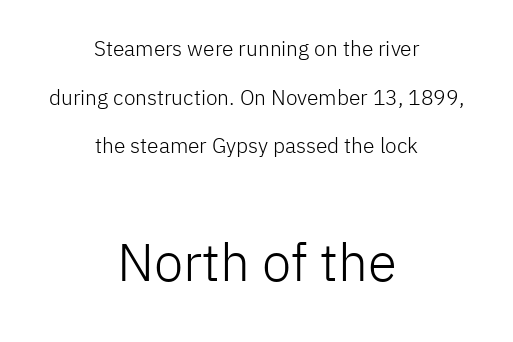
{"serif": "no", "italic": "no", "bold": "no", "weight": "light", "width": "normal", "stroke_contrast": "low", "x_height": "medium", "monospaced": "no", "underline": "no", "align": "center", "line_spacing": "loose", "line_spacing_ratio": 2.32, "letter_spacing": "normal", "letter_spacing_em": 0.0, "larger_block": "second", "size_ratio": 2.52, "glyph_px": 53}
